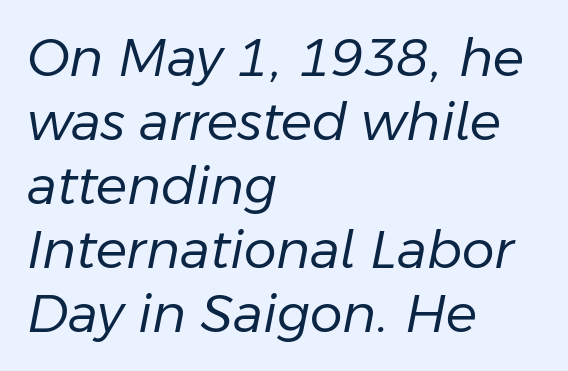
Compared with a typical body face, this is equally light or lighter still. The foot of each line stays bare and open. These lines are rendered in a variable-pitch font. In terms of posture, this sample is oblique. The rag falls on the right side of this text block. Spacing between characters is what you'd get straight out of the box.
